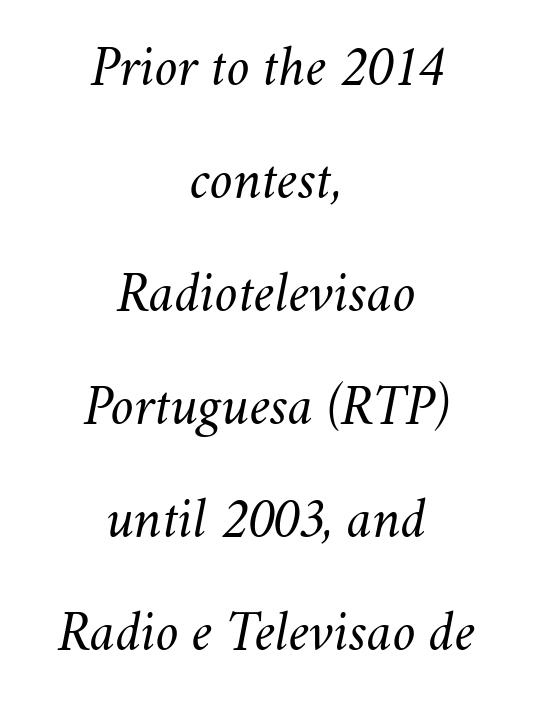
Proportional: the letters do not fall into vertical columns. Vertical spacing — loose. The text carries the slant typical of an italic or oblique font. The space beneath each line is pristine and unruled. This rendering uses center alignment, leaving both contours irregular but symmetric.
